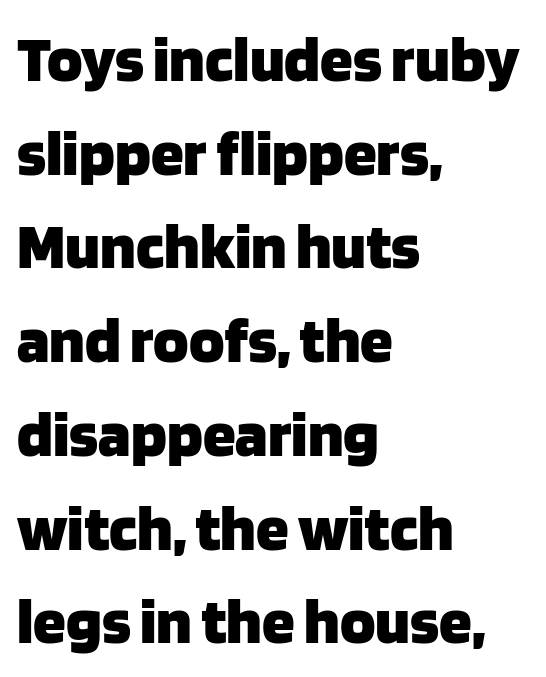
{"serif": "no", "italic": "no", "bold": "yes", "weight": "heavy", "width": "normal", "stroke_contrast": "low", "x_height": "large", "monospaced": "no", "underline": "no", "align": "left", "line_spacing": "normal", "line_spacing_ratio": 1.42, "letter_spacing": "normal", "letter_spacing_em": 0.0, "glyph_px": 66}
